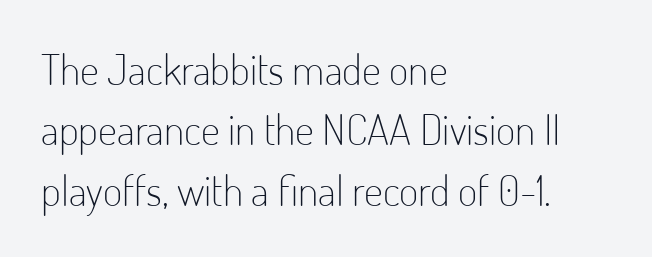
Underline: absent. Is the type heavy? It reads as light-to-regular instead. Each new line begins a customary step beneath the previous one. Note: no serifs on the glyphs. Every stem runs plumb, perpendicular to the baseline.
